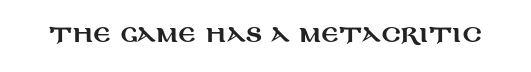
Q: Is the text italic (slanted)? A: No, it is upright.
Q: Is the text underlined? A: No.
Q: Is the spacing between letters normal or unusually wide? A: Normal.
